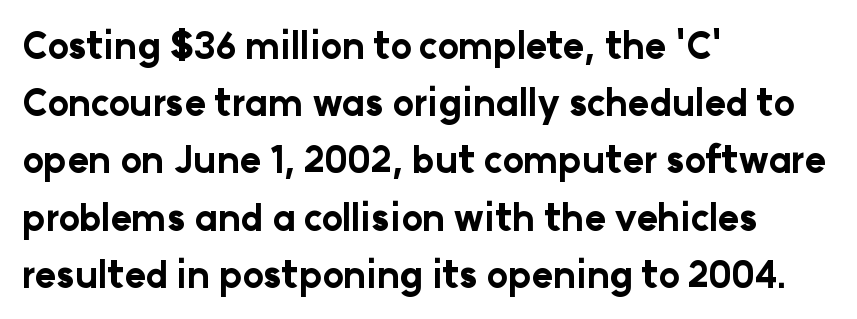
The image shows 36 px bold sans-serif type, upright; set left-aligned, normal line spacing (1.59x), normal letter spacing, not underlined; low stroke contrast and a medium x-height.
